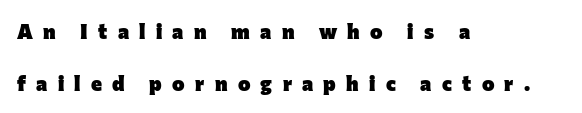
Q: Is the text bold? A: Yes.
Q: Is the text italic (slanted)? A: No, it is upright.
Q: Is the text underlined? A: No.
Q: How is the paragraph aligned? A: Left-aligned.
Q: Is the spacing between letters normal or unusually wide? A: Unusually wide.
Q: Is the spacing between lines tight, normal or loose? A: Loose.
